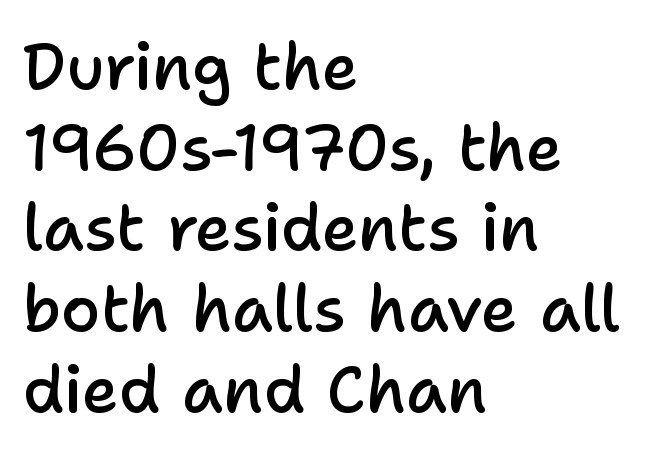
Q: Is the text bold? A: Semi-bold.
Q: Is the text italic (slanted)? A: No, it is upright.
Q: Is the typeface a serif or a sans-serif typeface? A: Sans-serif.
Q: Is the text underlined? A: No.
Q: How is the paragraph aligned? A: Left-aligned.
Q: Is the spacing between letters normal or unusually wide? A: Normal.
Q: Is the spacing between lines tight, normal or loose? A: Normal.
Q: Width (condensed, normal, or wide)? A: Normal.
Q: Stroke contrast? A: Low.
Q: x-height? A: Medium.
Q: Monospaced? A: No.
